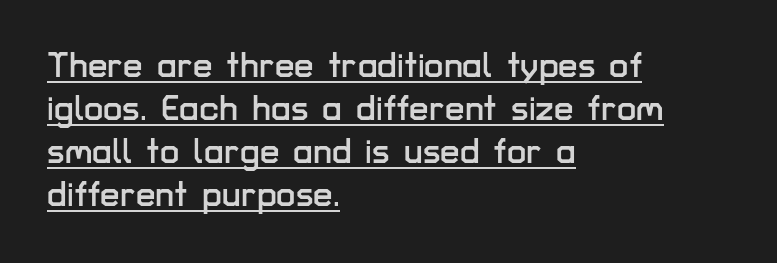
The image shows 35 px sans-serif type, upright; set left-aligned, line spacing 1.23x, normal letter spacing, underlined; low stroke contrast and a medium x-height.
